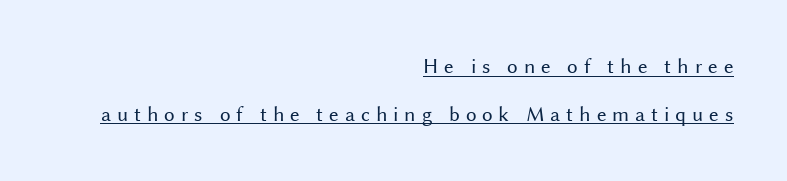
Q: Is the text bold? A: No.
Q: Is the text italic (slanted)? A: No, it is upright.
Q: Is the text underlined? A: Yes.
Q: How is the paragraph aligned? A: Right-aligned.
Q: Is the spacing between letters normal or unusually wide? A: Unusually wide.
Q: Is the spacing between lines tight, normal or loose? A: Loose.
